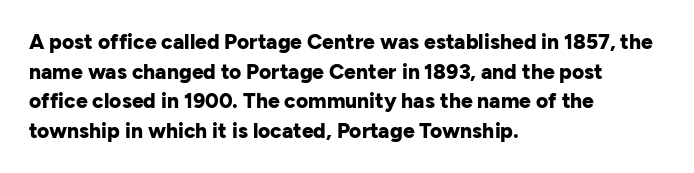
{"italic": "no", "bold": "yes", "underline": "no", "align": "left", "line_spacing": "normal", "line_spacing_ratio": 1.41, "letter_spacing": "normal", "letter_spacing_em": 0.0, "glyph_px": 21}
